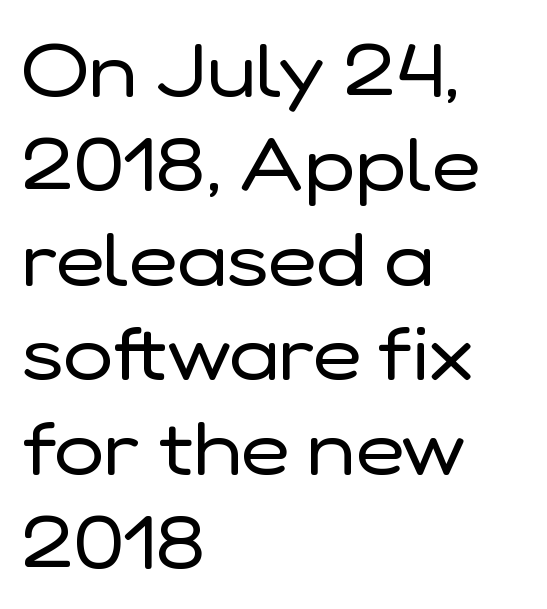
Q: Is the text bold? A: No.
Q: Is the text italic (slanted)? A: No, it is upright.
Q: Is the typeface a serif or a sans-serif typeface? A: Sans-serif.
Q: Is the text underlined? A: No.
Q: How is the paragraph aligned? A: Left-aligned.
Q: Is the spacing between letters normal or unusually wide? A: Normal.
Q: Is the spacing between lines tight, normal or loose? A: Normal.
Q: Width (condensed, normal, or wide)? A: Normal.
Q: Stroke contrast? A: Low.
Q: x-height? A: Medium.
Q: Monospaced? A: No.
